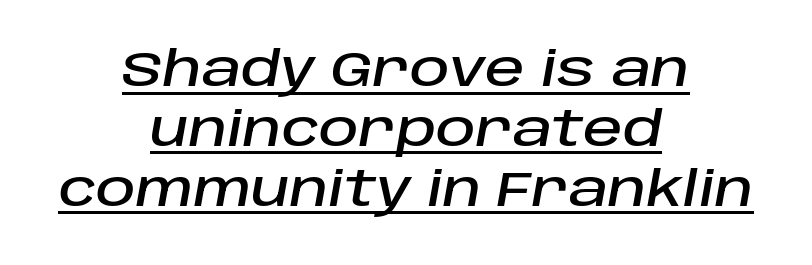
{"italic": "yes", "lean": "right", "slant_degrees": 10, "width": "normal", "stroke_contrast": "low", "x_height": "large", "monospaced": "no", "underline": "yes", "align": "center", "line_spacing_ratio": 1.22, "letter_spacing": "normal", "letter_spacing_em": 0.0, "glyph_px": 49}
